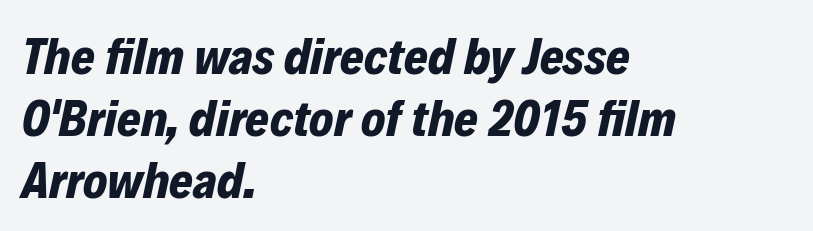
Is the type bold? Yes — the strokes are clearly thick and heavy. An italicized treatment has been applied to the whole sample. These lines keep a tight, regular rhythm from letter to letter. Line starts are locked; line ends wander. Lines of text with bare space underneath. Is this a fixed-width face? No — the glyphs have proportional, varying widths.
